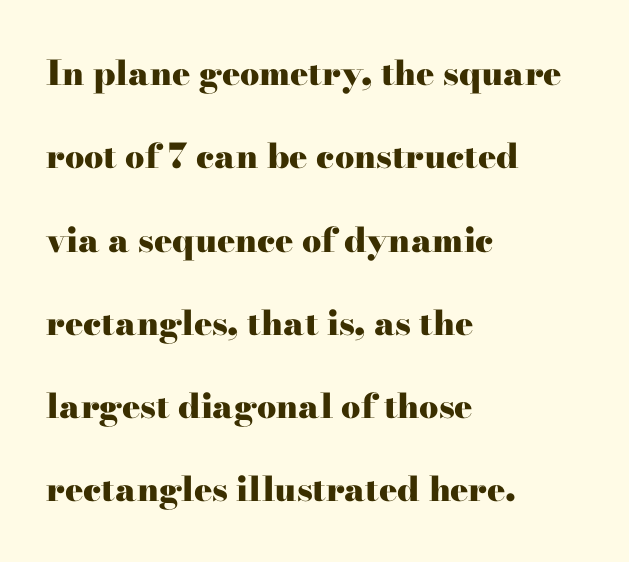
{"serif": "yes", "italic": "no", "bold": "yes", "weight": "heavy", "width": "wide", "stroke_contrast": "high", "x_height": "small", "monospaced": "no", "underline": "no", "align": "left", "line_spacing": "loose", "line_spacing_ratio": 2.45, "letter_spacing": "normal", "letter_spacing_em": 0.0, "glyph_px": 34}
